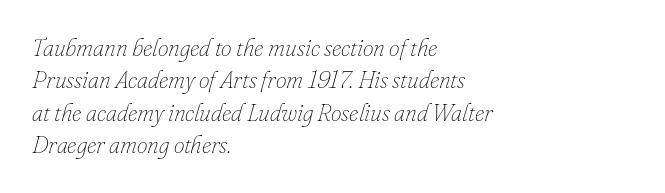
{"italic": "yes", "lean": "right", "slant_degrees": 16, "bold": "no", "underline": "no", "align": "left", "line_spacing": "normal", "line_spacing_ratio": 1.35, "letter_spacing": "normal", "letter_spacing_em": 0.0, "glyph_px": 24}
